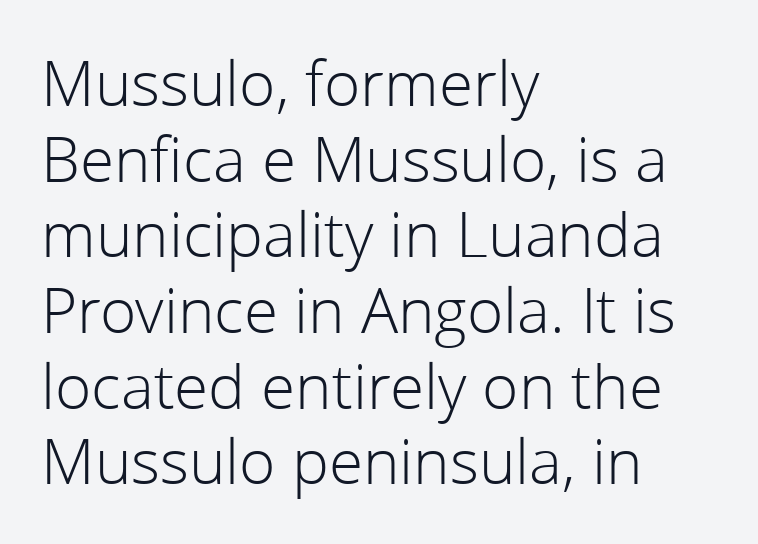
These lines are rendered in a variable-pitch font. Leftover space on each line is placed entirely after the last word. Font category for this specimen: sans-serif. Descenders are the only things crossing below the line.
